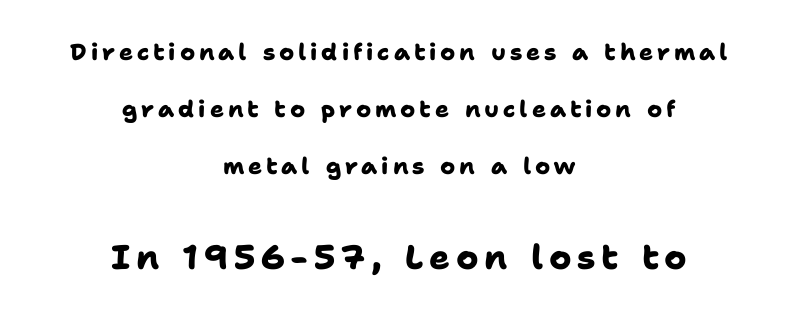
The image shows 34 px heavy sans-serif type; set centered, loose line spacing (2.48x), not underlined; the second (bottom) block is 1.48x larger; low stroke contrast and a medium x-height.
